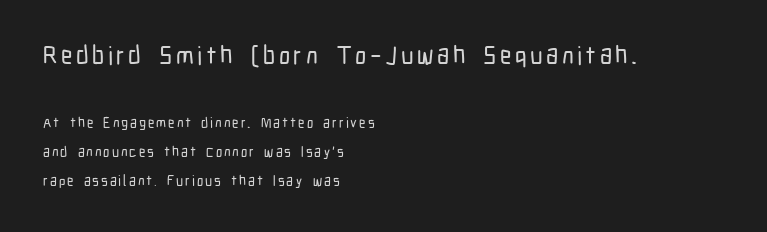
Letters rest on an invisible, unmarked baseline. Top chunk: large. Bottom chunk: small. You could fit nearly another row in the gap between these rows. If you drew a line through each stem, it would be perfectly vertical. These lines are set flush left with a ragged right edge.
